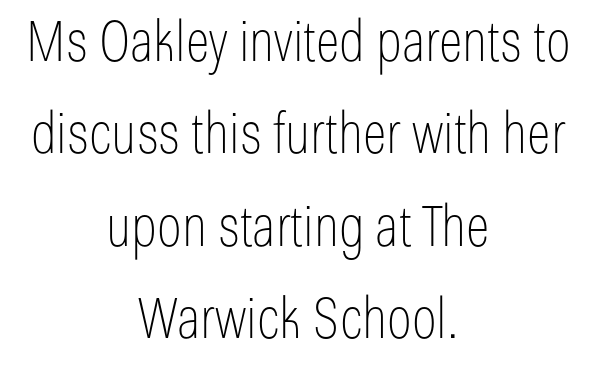
{"serif": "no", "italic": "no", "bold": "no", "weight": "thin", "width": "condensed", "stroke_contrast": "low", "x_height": "medium", "monospaced": "no", "underline": "no", "align": "center", "line_spacing": "normal", "line_spacing_ratio": 1.65, "letter_spacing": "normal", "letter_spacing_em": 0.0, "glyph_px": 56}
